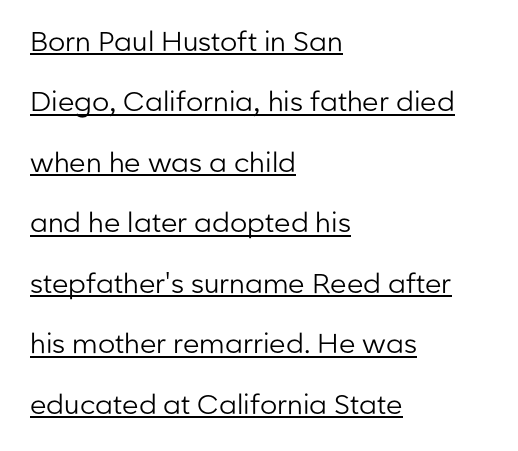
Q: Is the text bold? A: No.
Q: Is the text italic (slanted)? A: No, it is upright.
Q: Is the text underlined? A: Yes.
Q: How is the paragraph aligned? A: Left-aligned.
Q: Is the spacing between letters normal or unusually wide? A: Normal.
Q: Is the spacing between lines tight, normal or loose? A: Loose.
